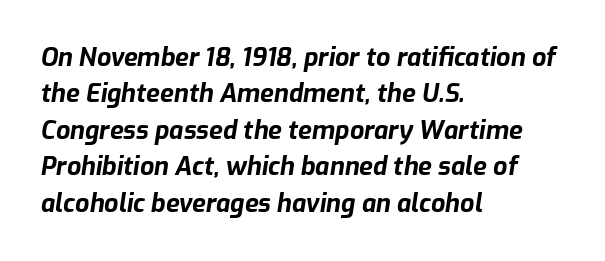
{"italic": "yes", "lean": "right", "slant_degrees": 9, "bold": "yes", "underline": "no", "align": "left", "line_spacing": "normal", "line_spacing_ratio": 1.46, "letter_spacing": "normal", "letter_spacing_em": 0.0, "glyph_px": 25}
